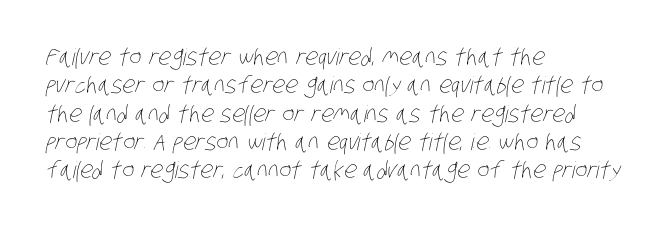
Typeset ragged right — the left edge is the straight one. Weight class: somewhere from thin through regular. Characters follow at the spacing the type designer built in. Descender tails drop into unmarked territory.
